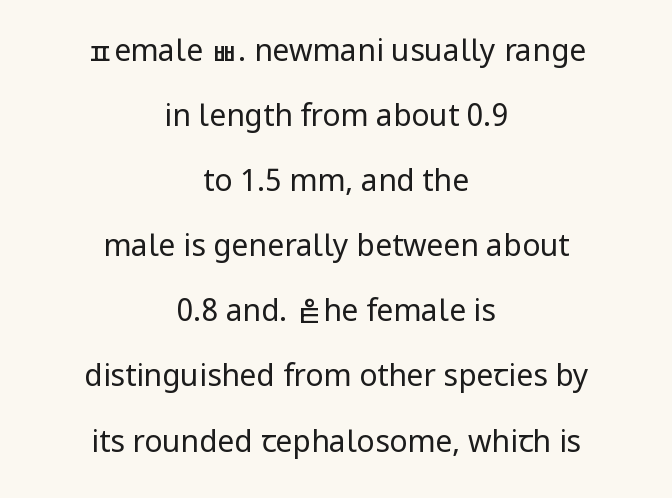
The image shows 30 px regular-weight sans-serif type, upright; set centered, loose line spacing (2.17x), normal letter spacing, not underlined; low stroke contrast and a medium x-height.
